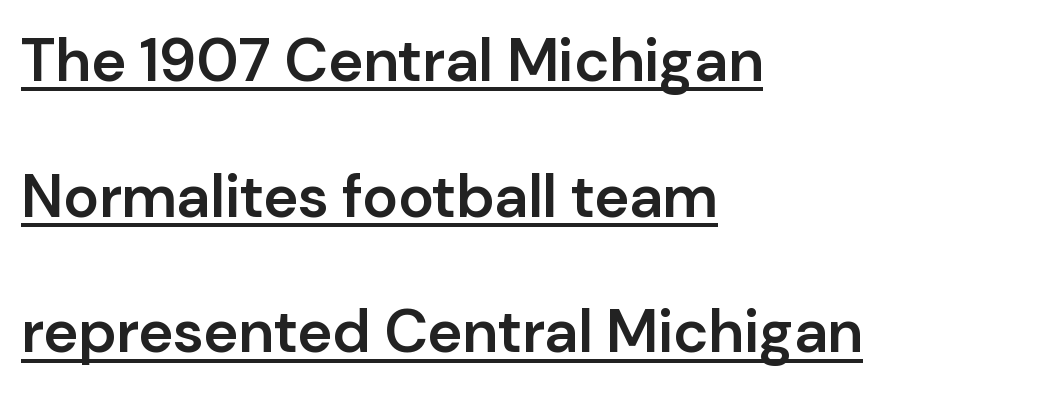
Q: Is the text bold? A: Semi-bold.
Q: Is the text italic (slanted)? A: No, it is upright.
Q: Is the typeface a serif or a sans-serif typeface? A: Sans-serif.
Q: Is the text underlined? A: Yes.
Q: How is the paragraph aligned? A: Left-aligned.
Q: Is the spacing between letters normal or unusually wide? A: Normal.
Q: Is the spacing between lines tight, normal or loose? A: Loose.
Q: Width (condensed, normal, or wide)? A: Normal.
Q: Stroke contrast? A: Low.
Q: x-height? A: Medium.
Q: Monospaced? A: No.
